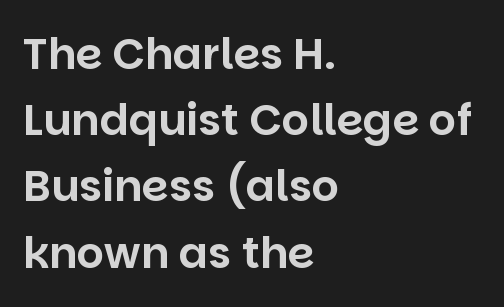
The image shows 43 px sans-serif type, upright; set left-aligned, normal line spacing (1.54x), normal letter spacing, not underlined; low stroke contrast and a large x-height.
